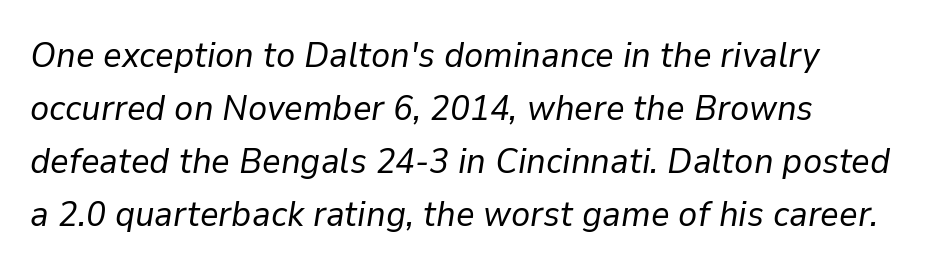
The image shows 36 px regular-weight type, italic (leaning right); set normal line spacing (1.47x), normal letter spacing, not underlined; low stroke contrast and a medium x-height.
